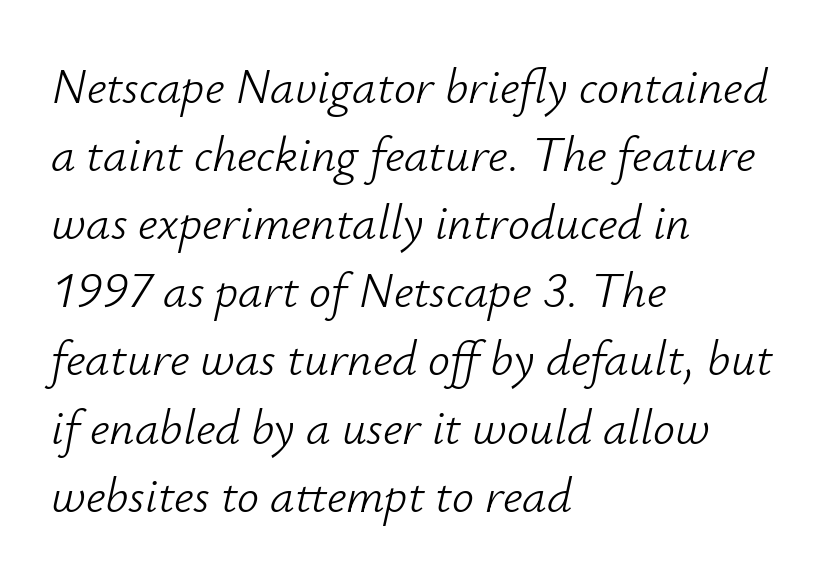
The image shows 49 px light type, italic (leaning right); set left-aligned, normal line spacing (1.39x), normal letter spacing, not underlined; low stroke contrast and a small x-height.
